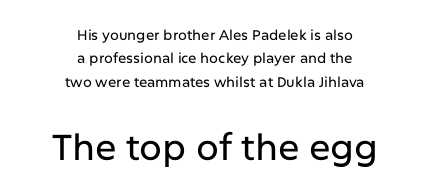
The image shows 36 px sans-serif type, upright; set centered, normal line spacing (1.67x), normal letter spacing, not underlined; the second (bottom) block is 2.57x larger; low stroke contrast and a medium x-height.
